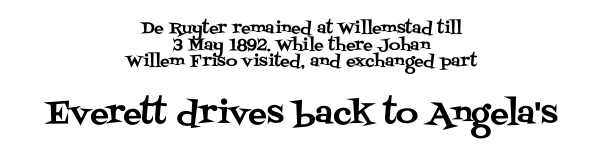
The image shows 31 px serif type, upright; set centered, tight line spacing (1.04x), normal letter spacing, not underlined; the second (bottom) block is 1.94x larger; medium stroke contrast and a large x-height.
